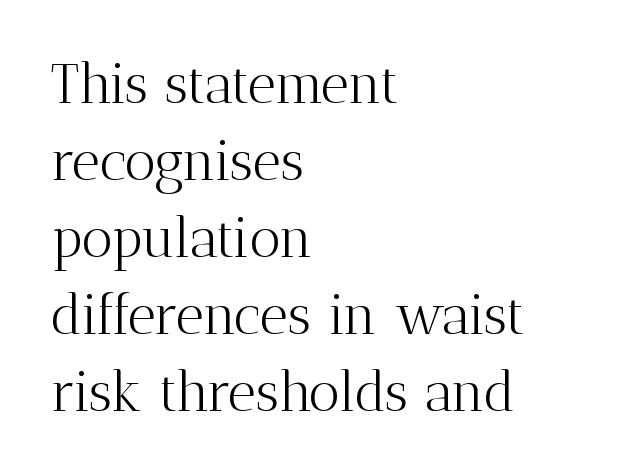
Q: Is the text bold? A: No.
Q: Is the text italic (slanted)? A: No, it is upright.
Q: Is the typeface a serif or a sans-serif typeface? A: Serif.
Q: Is the text underlined? A: No.
Q: How is the paragraph aligned? A: Left-aligned.
Q: Is the spacing between letters normal or unusually wide? A: Normal.
Q: Is the spacing between lines tight, normal or loose? A: Normal.
Q: Width (condensed, normal, or wide)? A: Normal.
Q: Stroke contrast? A: Medium.
Q: x-height? A: Medium.
Q: Monospaced? A: No.
